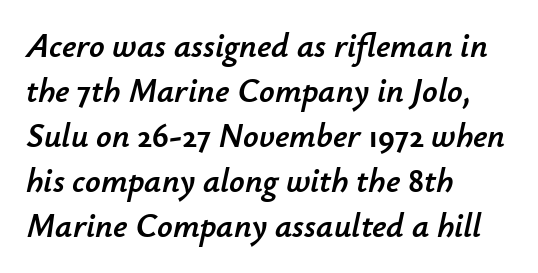
Q: Is the text italic (slanted)? A: Yes, it leans right by about 12 degrees.
Q: Is the text underlined? A: No.
Q: How is the paragraph aligned? A: Left-aligned.
Q: Is the spacing between letters normal or unusually wide? A: Normal.
Q: Is the spacing between lines tight, normal or loose? A: Normal.
Q: Width (condensed, normal, or wide)? A: Normal.
Q: Stroke contrast? A: Low.
Q: x-height? A: Small.
Q: Monospaced? A: No.
